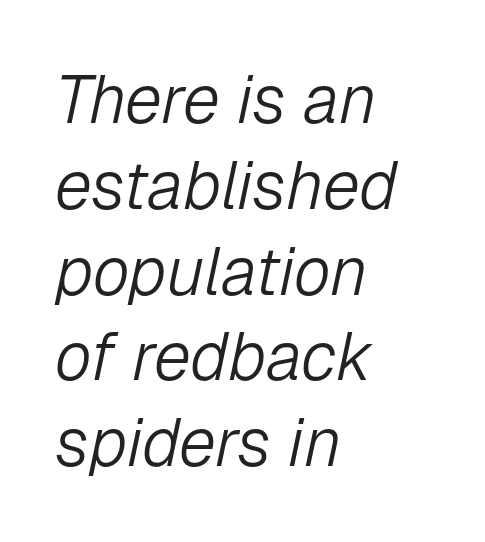
The image shows 67 px light type, italic (leaning right); set left-aligned, normal line spacing (1.28x), normal letter spacing, not underlined; low stroke contrast and a medium x-height.
